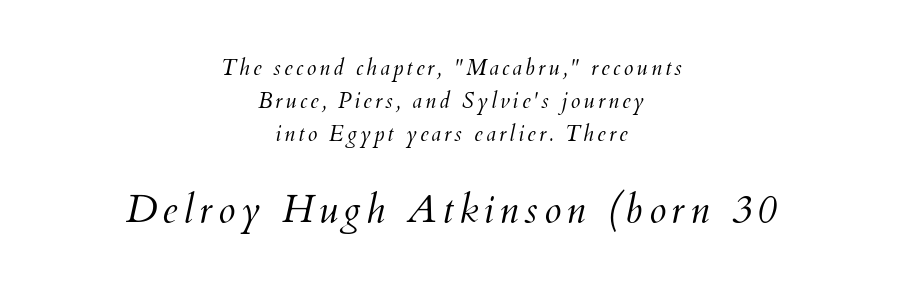
The image shows 39 px light type, italic (leaning right); set centered, normal line spacing (1.49x), not underlined; the second (bottom) block is 1.77x larger; medium stroke contrast and a small x-height.
